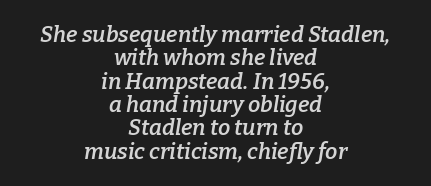
Rendered with sloped, italic letterforms. Is there much room between lines? No — they nearly touch. The rendering uses a semibold face; strokes are thickened but not to full bold. The setting favours the middle, as headings and verse often do. Rule under the text: the space is simply empty. How are the letters spaced? Ordinarily, with no added tracking.
